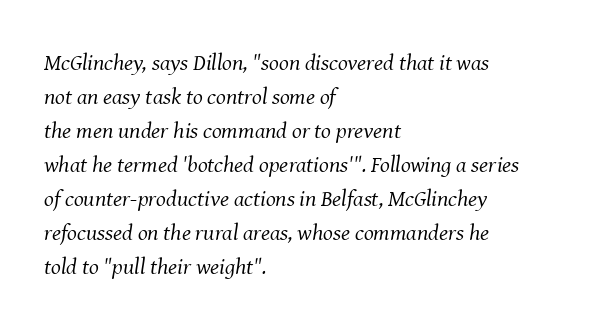
The image shows 23 px text type, italic (leaning right); set left-aligned, normal line spacing (1.48x), normal letter spacing, not underlined.
